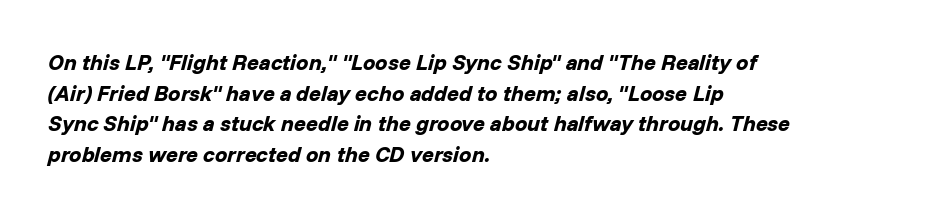
The image shows 22 px bold type, italic (leaning right); set left-aligned, normal line spacing (1.39x), normal letter spacing, not underlined.
